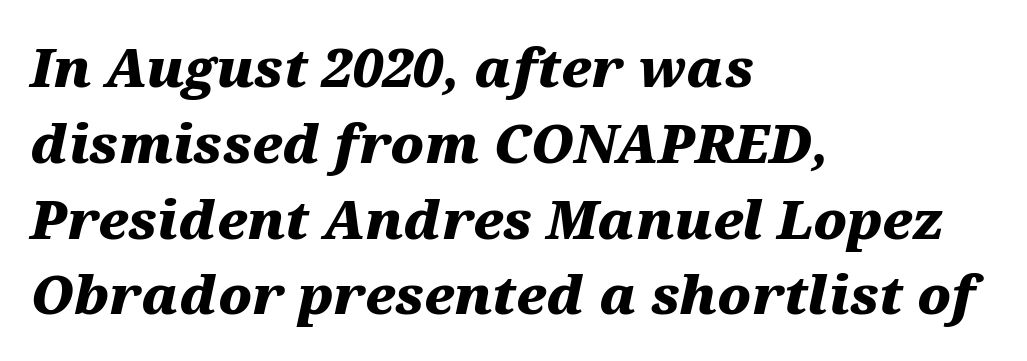
The image shows 53 px heavy, wide type, italic (leaning right); set left-aligned, normal line spacing (1.43x), normal letter spacing, not underlined; medium stroke contrast and a medium x-height.
